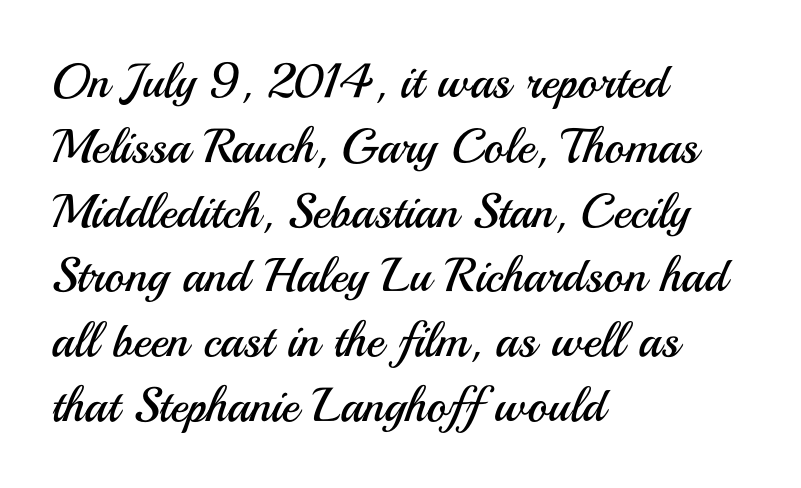
Q: Is the text bold? A: No.
Q: Is the text italic (slanted)? A: Yes.
Q: Is the typeface a serif or a sans-serif typeface? A: Sans-serif.
Q: Is the text underlined? A: No.
Q: How is the paragraph aligned? A: Left-aligned.
Q: Is the spacing between letters normal or unusually wide? A: Normal.
Q: Is the spacing between lines tight, normal or loose? A: Normal.
Q: Width (condensed, normal, or wide)? A: Normal.
Q: Stroke contrast? A: Medium.
Q: x-height? A: Small.
Q: Monospaced? A: No.
